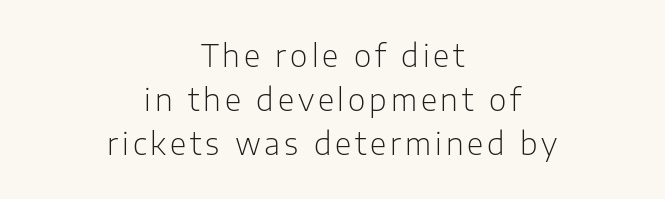
{"serif": "no", "italic": "no", "bold": "no", "weight": "light", "width": "normal", "stroke_contrast": "low", "x_height": "medium", "monospaced": "no", "underline": "no", "align": "center", "line_spacing": "normal", "line_spacing_ratio": 1.47, "glyph_px": 30}
